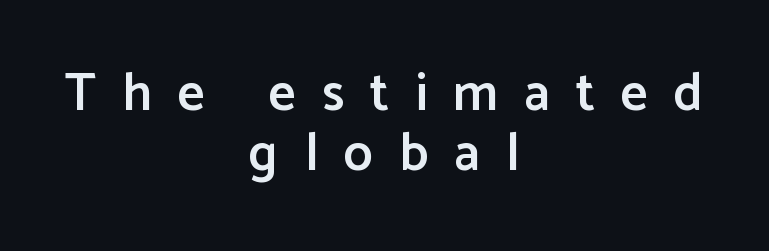
{"serif": "no", "italic": "no", "bold": "semi", "weight": "semibold", "width": "normal", "stroke_contrast": "low", "x_height": "medium", "monospaced": "no", "underline": "no", "align": "center", "line_spacing": "tight", "line_spacing_ratio": 1.14, "letter_spacing": "wide", "letter_spacing_em": 0.49, "glyph_px": 53}
